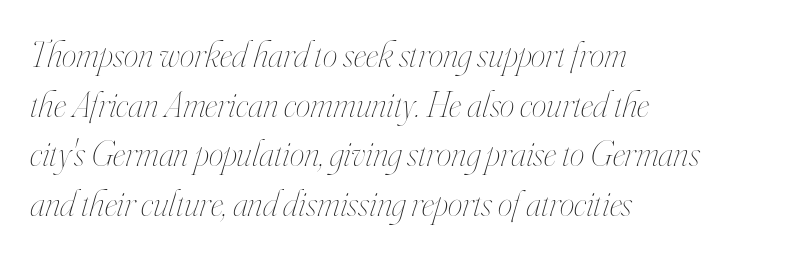
Q: Is the text bold? A: No.
Q: Is the text italic (slanted)? A: Yes, it leans right by about 16 degrees.
Q: Is the text underlined? A: No.
Q: How is the paragraph aligned? A: Left-aligned.
Q: Is the spacing between letters normal or unusually wide? A: Normal.
Q: Is the spacing between lines tight, normal or loose? A: Normal.
Q: Width (condensed, normal, or wide)? A: Condensed.
Q: Stroke contrast? A: High.
Q: x-height? A: Small.
Q: Monospaced? A: No.
